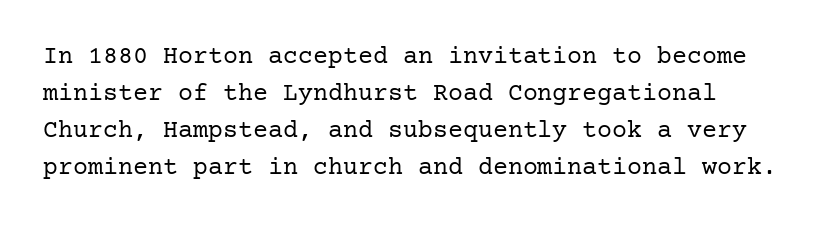
Any mark beneath the type? The region is blank. Evenly set lines give the paragraph a standard silhouette. The letters look calm and open, with moderate or lighter stems. Vertical strokes here are truly vertical. Does extra space separate the letters? No, they use regular spacing.
